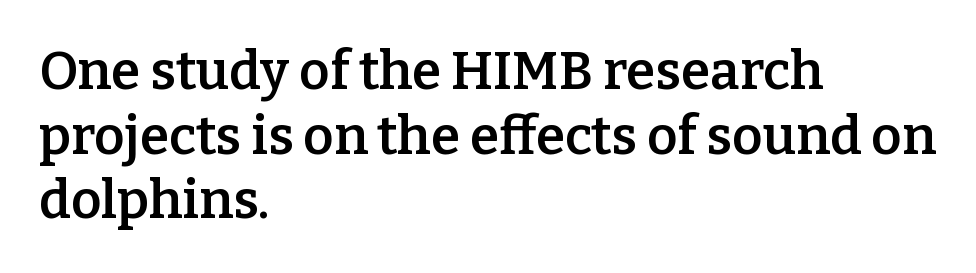
{"serif": "yes", "italic": "no", "bold": "semi", "weight": "semibold", "width": "normal", "stroke_contrast": "low", "x_height": "medium", "monospaced": "no", "underline": "no", "align": "left", "line_spacing_ratio": 1.22, "letter_spacing": "normal", "letter_spacing_em": 0.0, "glyph_px": 53}
